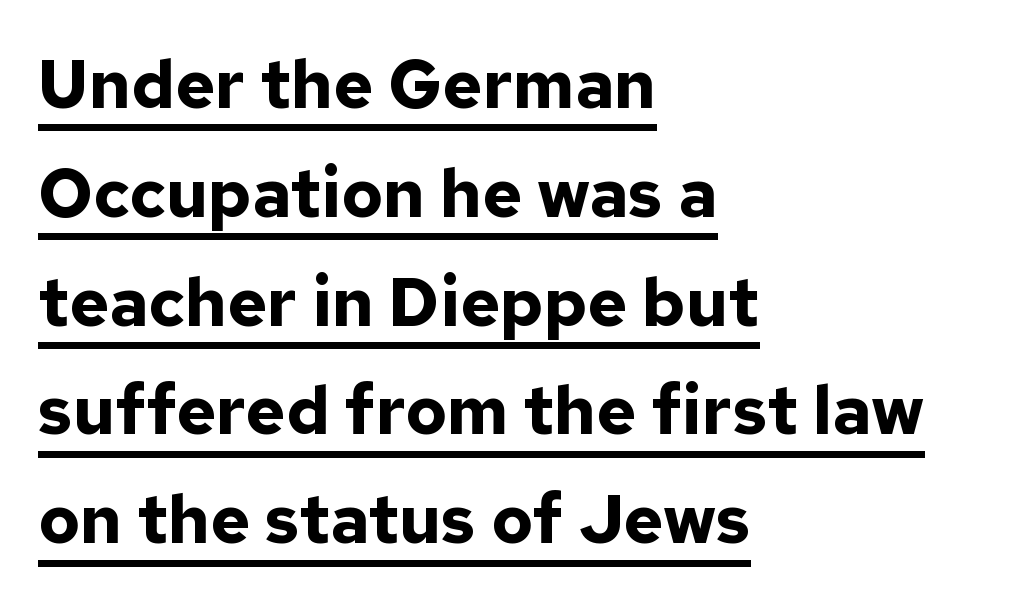
The image shows 68 px bold sans-serif type, upright; set left-aligned, normal line spacing (1.6x), normal letter spacing, underlined; low stroke contrast and a medium x-height.
